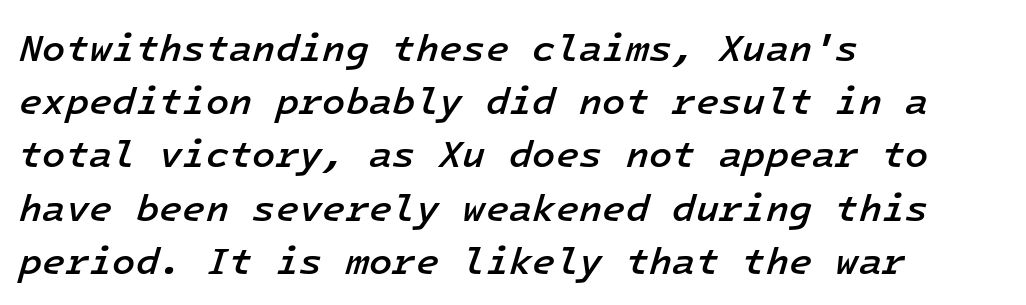
{"italic": "yes", "lean": "right", "slant_degrees": 16, "bold": "semi", "weight": "semibold", "width": "normal", "stroke_contrast": "low", "x_height": "medium", "monospaced": "yes", "underline": "no", "align": "left", "line_spacing": "normal", "line_spacing_ratio": 1.4, "letter_spacing": "normal", "letter_spacing_em": 0.0, "glyph_px": 38}
